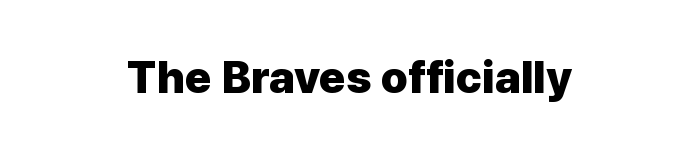
If you drew a line through each stem, it would be perfectly vertical. Thick stems and heavy bowls — unmistakably bold. The passage shown has conventional tracking throughout. These lines stack symmetrically, like a column narrowing and widening about its center. Each letter's strokes conclude bluntly, with no projecting serifs.
